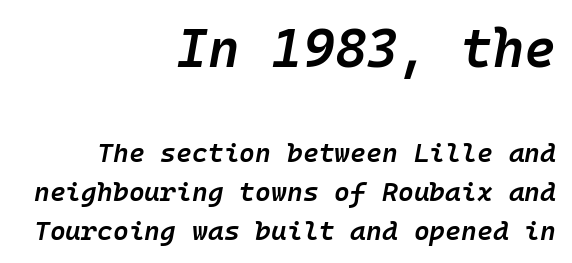
The image shows 54 px semibold type, italic (leaning right), monospaced; set right-aligned, normal line spacing (1.43x), normal letter spacing, not underlined; the first (top) block is 2.0x larger; low stroke contrast and a medium x-height.
